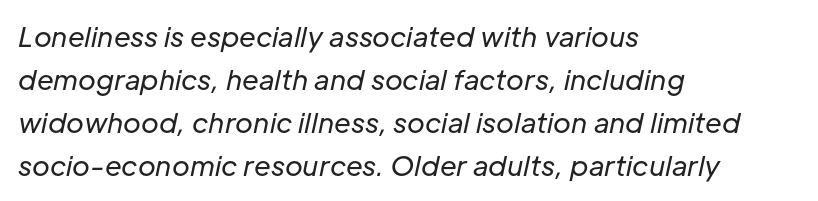
Unmarked baselines from the first word to the last. The rendering keeps characters at their native spacing. Caption: multi-line text, flush left, ragged right. Yep, that's italic — everything's leaning. Weight: not bold — regular or lighter.
